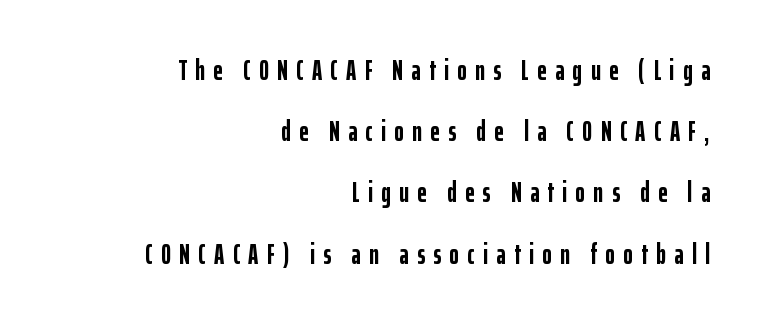
The image shows 29 px semibold, condensed sans-serif type, upright; set right-aligned, loose line spacing (2.11x), unusually wide letter spacing (+0.29 em), not underlined; low stroke contrast and a medium x-height.
